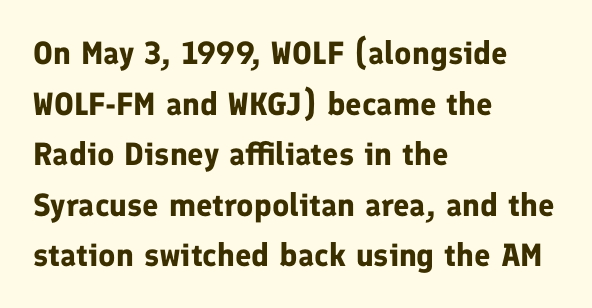
{"serif": "no", "italic": "no", "bold": "yes", "weight": "bold", "width": "normal", "stroke_contrast": "low", "x_height": "medium", "monospaced": "no", "underline": "no", "align": "left", "line_spacing": "normal", "line_spacing_ratio": 1.58, "letter_spacing": "normal", "letter_spacing_em": 0.0, "glyph_px": 32}
